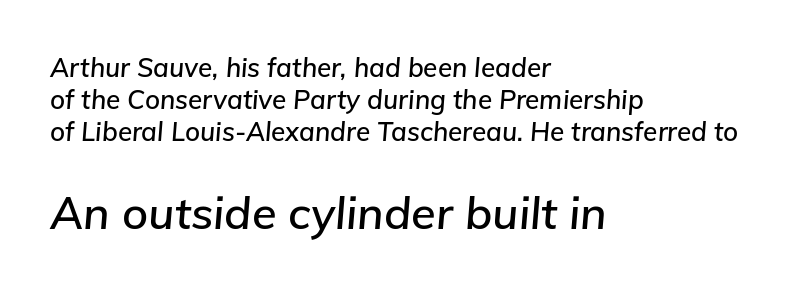
{"italic": "yes", "lean": "right", "slant_degrees": 5, "width": "normal", "stroke_contrast": "low", "x_height": "medium", "monospaced": "no", "underline": "no", "align": "left", "line_spacing_ratio": 1.24, "letter_spacing": "normal", "letter_spacing_em": 0.0, "larger_block": "second", "size_ratio": 1.73, "glyph_px": 45}
